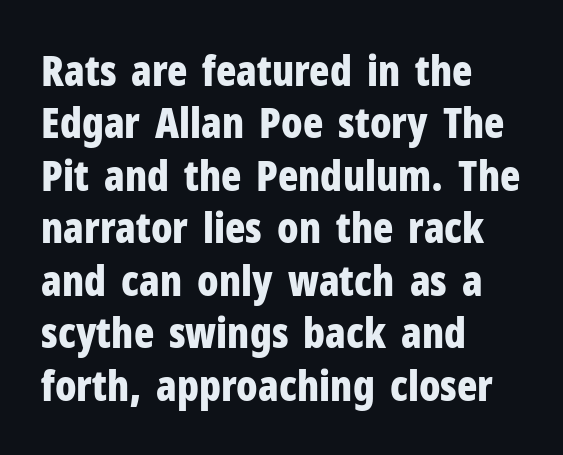
The paragraph shown leans on its left margin. Every letter is thick-stroked: bold, no question. The lettering holds an erect, upright posture throughout. The face used here is proportionally spaced, like ordinary book or web type. Characters follow at the spacing the type designer built in.
